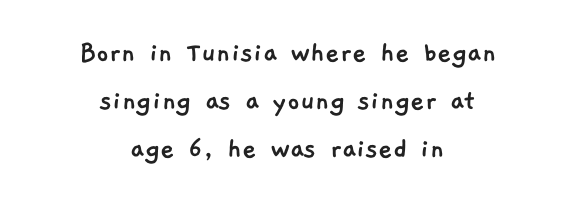
The image shows 31 px sans-serif type; set centered, normal line spacing (1.55x), normal letter spacing, not underlined; low stroke contrast and a medium x-height.
